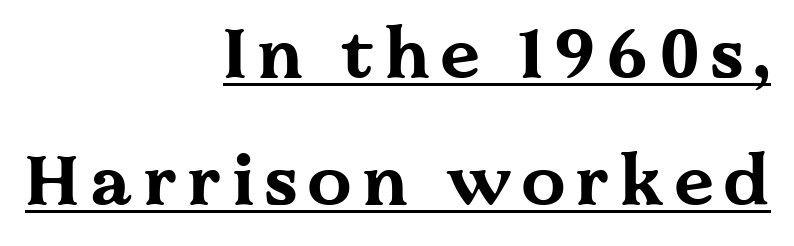
The image shows 70 px bold, wide serif type, upright; set right-aligned, line spacing 1.81x, underlined; medium stroke contrast and a medium x-height.
